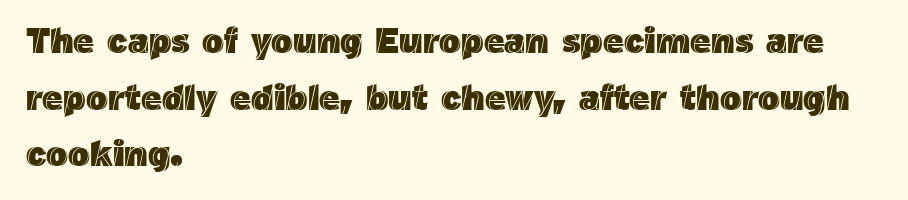
{"italic": "no", "width": "normal", "x_height": "medium", "monospaced": "no", "underline": "no", "align": "left", "line_spacing": "normal", "line_spacing_ratio": 1.57, "letter_spacing": "normal", "letter_spacing_em": 0.0, "glyph_px": 36}
